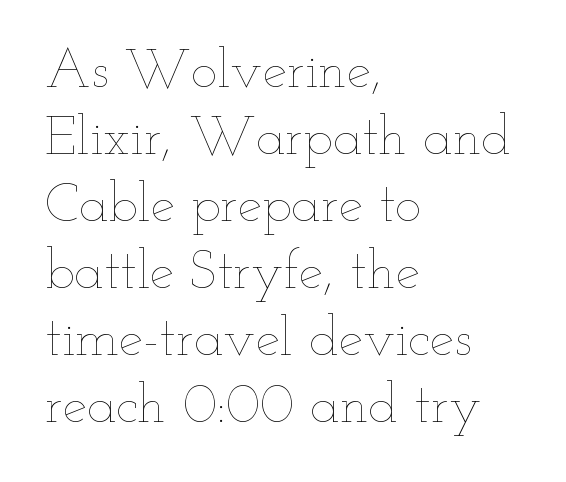
Q: Is the text bold? A: No.
Q: Is the text italic (slanted)? A: No, it is upright.
Q: Is the text underlined? A: No.
Q: How is the paragraph aligned? A: Left-aligned.
Q: Is the spacing between letters normal or unusually wide? A: Normal.
Q: Width (condensed, normal, or wide)? A: Wide.
Q: Stroke contrast? A: Low.
Q: x-height? A: Small.
Q: Monospaced? A: No.
